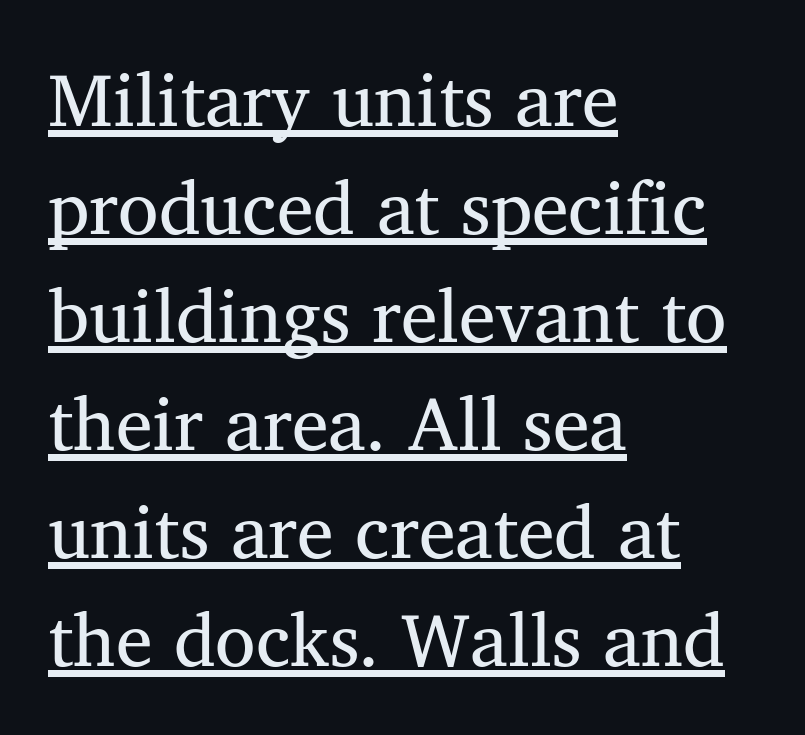
The image shows 74 px regular-weight serif type, upright; set left-aligned, normal line spacing (1.46x), normal letter spacing, underlined; medium stroke contrast and a medium x-height.
